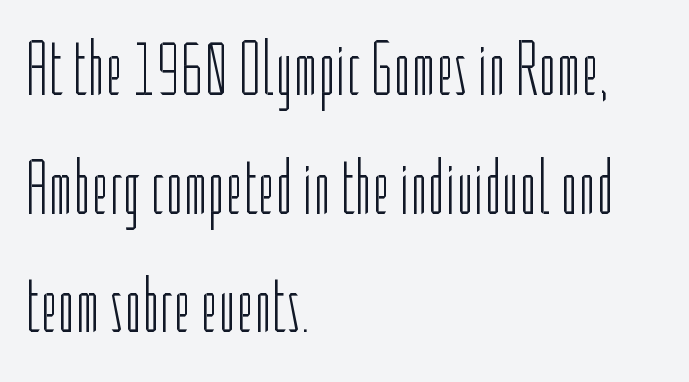
{"serif": "no", "italic": "no", "bold": "no", "weight": "light", "width": "condensed", "stroke_contrast": "low", "x_height": "medium", "monospaced": "no", "underline": "no", "align": "left", "line_spacing": "normal", "line_spacing_ratio": 1.54, "letter_spacing": "normal", "letter_spacing_em": 0.0, "glyph_px": 77}
